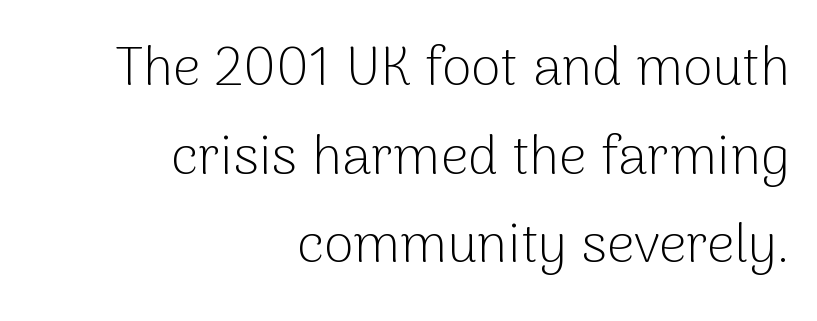
Q: Is the text bold? A: No.
Q: Is the text italic (slanted)? A: No, it is upright.
Q: Is the typeface a serif or a sans-serif typeface? A: Sans-serif.
Q: Is the text underlined? A: No.
Q: How is the paragraph aligned? A: Right-aligned.
Q: Is the spacing between letters normal or unusually wide? A: Normal.
Q: Is the spacing between lines tight, normal or loose? A: Normal.
Q: Width (condensed, normal, or wide)? A: Normal.
Q: Stroke contrast? A: Low.
Q: x-height? A: Medium.
Q: Monospaced? A: No.
